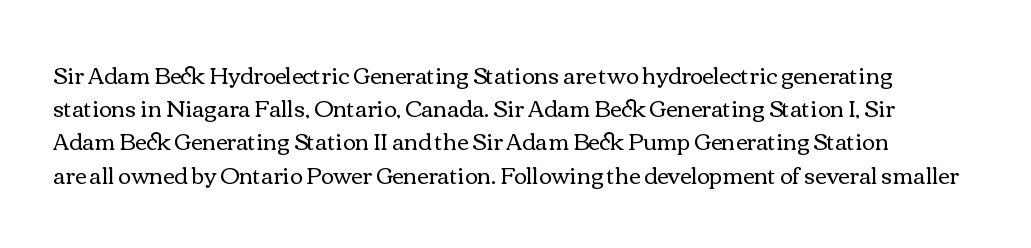
{"italic": "no", "bold": "no", "underline": "no", "line_spacing": "normal", "line_spacing_ratio": 1.51, "letter_spacing": "normal", "letter_spacing_em": 0.0, "glyph_px": 22}
